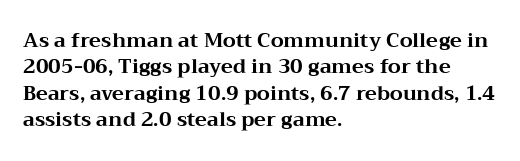
No extra tracking has been applied to these lines. The font is running at its bold setting. Students, observe: this is what conventionally led text looks like. Ascenders rise straight up at ninety degrees.
